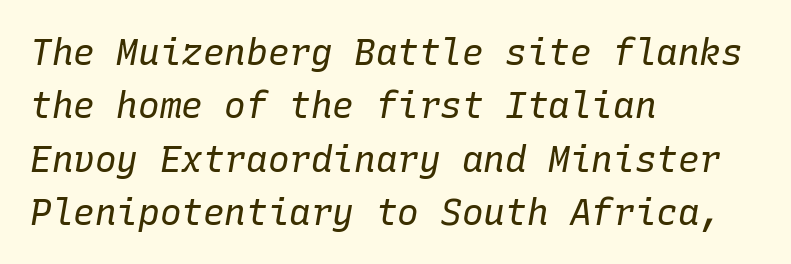
If you measured baseline to baseline, you'd find a middling distance. The face looks like a standard text weight, possibly lighter. This rendering features lettering with no underline. Here the glyphs are tracked normally, forming tight word shapes. Typeset ragged right — the left edge is the straight one.
